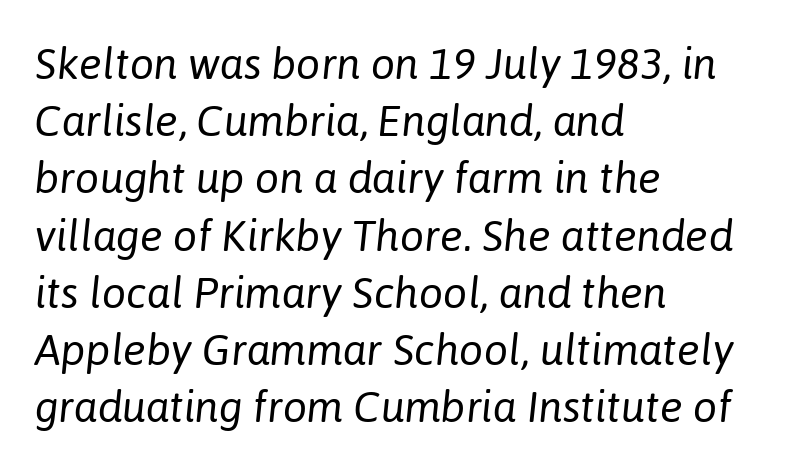
Q: Is the text bold? A: No.
Q: Is the text italic (slanted)? A: Yes, it leans right by about 6 degrees.
Q: Is the text underlined? A: No.
Q: How is the paragraph aligned? A: Left-aligned.
Q: Is the spacing between letters normal or unusually wide? A: Normal.
Q: Is the spacing between lines tight, normal or loose? A: Normal.
Q: Width (condensed, normal, or wide)? A: Normal.
Q: Stroke contrast? A: Low.
Q: x-height? A: Medium.
Q: Monospaced? A: No.
